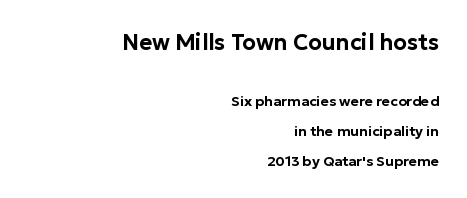
The image shows 22 px text type, upright; set right-aligned, loose line spacing (2.12x), normal letter spacing, not underlined; the first (top) block is 1.57x larger.
